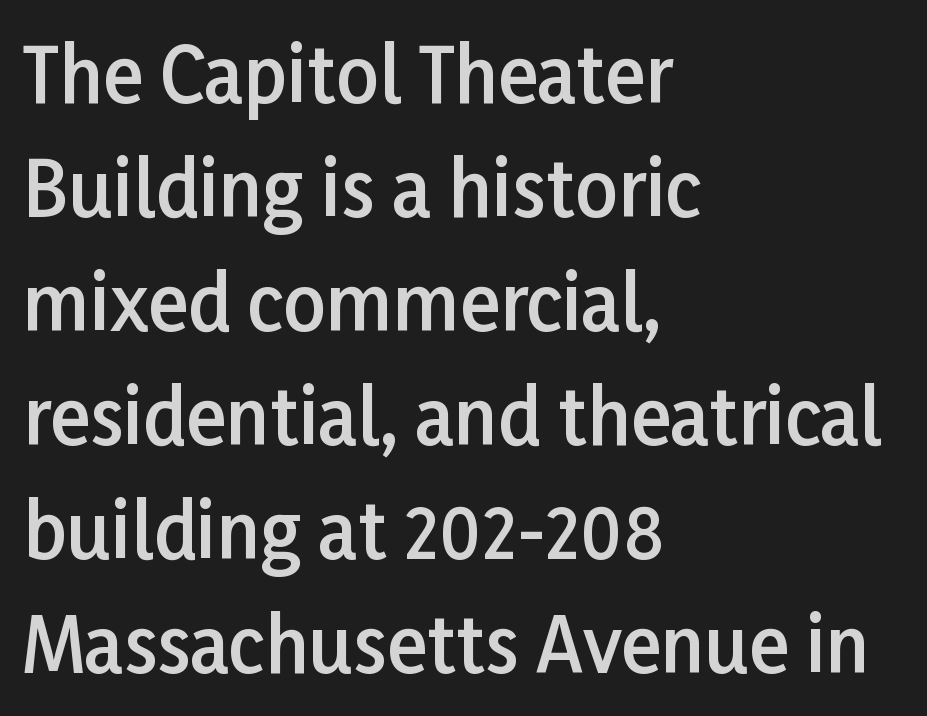
Q: Is the text bold? A: Semi-bold.
Q: Is the text italic (slanted)? A: No, it is upright.
Q: Is the typeface a serif or a sans-serif typeface? A: Sans-serif.
Q: Is the text underlined? A: No.
Q: How is the paragraph aligned? A: Left-aligned.
Q: Is the spacing between letters normal or unusually wide? A: Normal.
Q: Is the spacing between lines tight, normal or loose? A: Normal.
Q: Width (condensed, normal, or wide)? A: Normal.
Q: Stroke contrast? A: Low.
Q: x-height? A: Medium.
Q: Monospaced? A: No.
